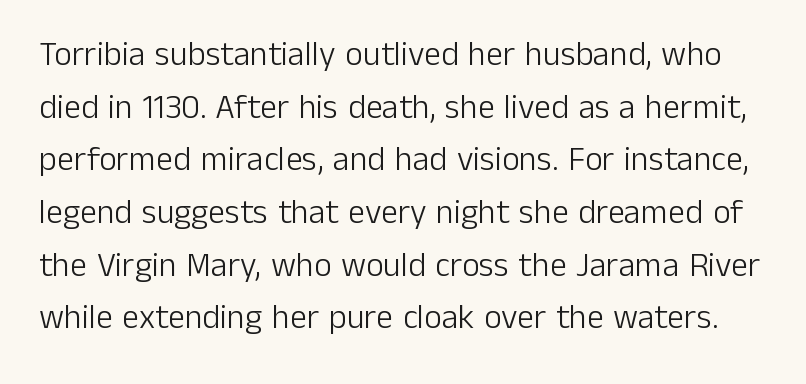
The image shows 34 px light sans-serif type, upright; set normal line spacing (1.55x), normal letter spacing, not underlined; low stroke contrast and a medium x-height.
